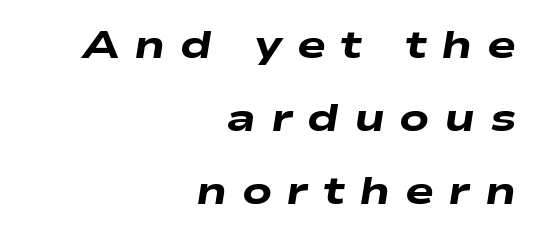
{"italic": "yes", "lean": "right", "slant_degrees": 9, "bold": "yes", "weight": "heavy", "width": "wide", "stroke_contrast": "low", "x_height": "medium", "monospaced": "no", "underline": "no", "align": "right", "line_spacing_ratio": 1.87, "letter_spacing": "wide", "letter_spacing_em": 0.37, "glyph_px": 39}
